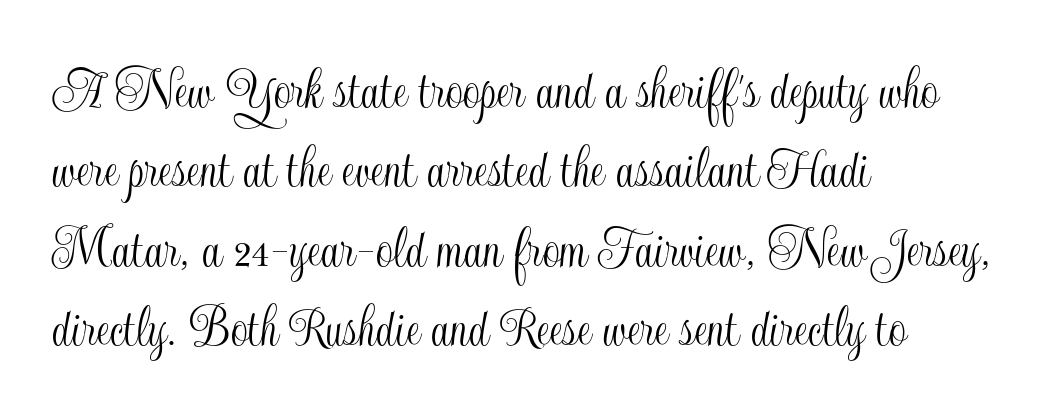
Q: Is the text italic (slanted)? A: Yes.
Q: Is the text underlined? A: No.
Q: How is the paragraph aligned? A: Left-aligned.
Q: Is the spacing between letters normal or unusually wide? A: Normal.
Q: Is the spacing between lines tight, normal or loose? A: Normal.
Q: Width (condensed, normal, or wide)? A: Condensed.
Q: x-height? A: Small.
Q: Monospaced? A: No.
